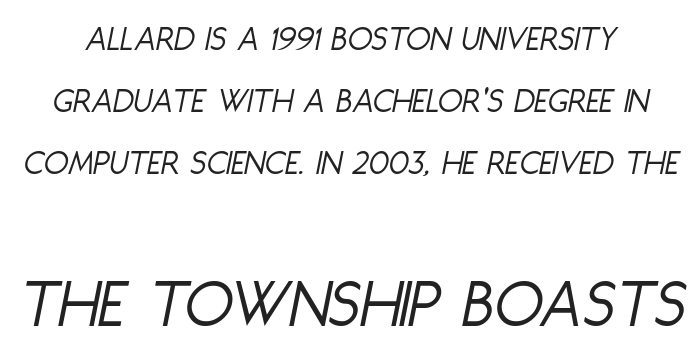
These lines were composed using italics. Descenders are the only things crossing below the line. Summary of weight: not heavy and not bold. The letters advance in unequal steps, a hallmark of proportional type. Between one letter and the next there's only the usual sliver of space. Caption: multi-line text, centered on the measure.
